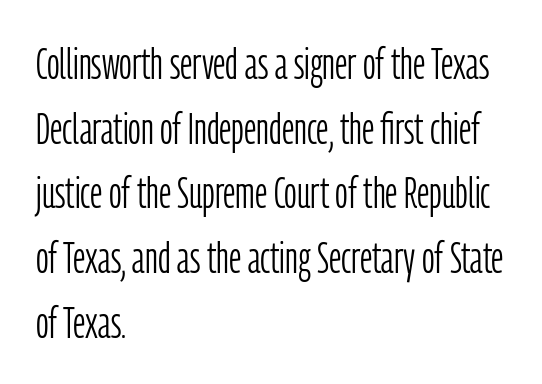
Q: Is the text bold? A: No.
Q: Is the text italic (slanted)? A: No, it is upright.
Q: Is the typeface a serif or a sans-serif typeface? A: Sans-serif.
Q: Is the text underlined? A: No.
Q: How is the paragraph aligned? A: Left-aligned.
Q: Is the spacing between letters normal or unusually wide? A: Normal.
Q: Is the spacing between lines tight, normal or loose? A: Normal.
Q: Width (condensed, normal, or wide)? A: Condensed.
Q: Stroke contrast? A: Low.
Q: x-height? A: Medium.
Q: Monospaced? A: No.
